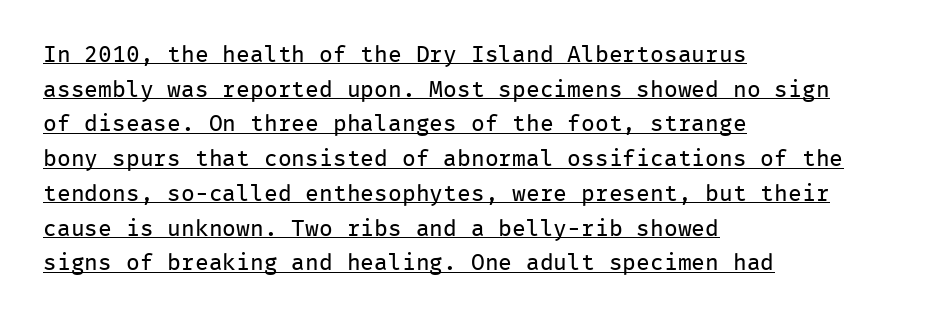
{"italic": "no", "bold": "no", "underline": "yes", "align": "left", "line_spacing": "normal", "line_spacing_ratio": 1.51, "letter_spacing": "normal", "letter_spacing_em": 0.0, "glyph_px": 23}
